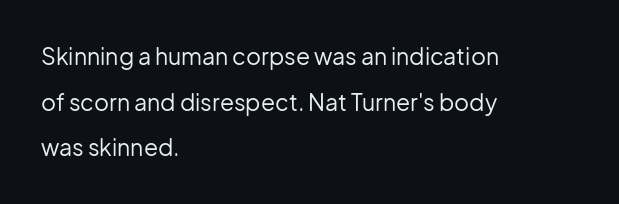
The image shows 23 px text type, upright; set left-aligned, loose line spacing (1.98x), normal letter spacing, not underlined.
